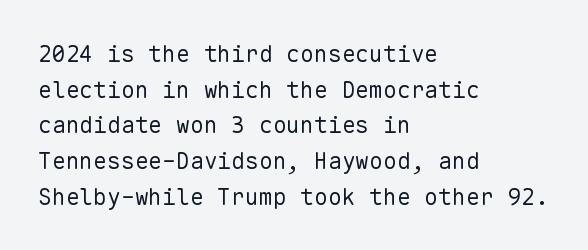
Q: Is the text bold? A: No.
Q: Is the text italic (slanted)? A: No, it is upright.
Q: Is the text underlined? A: No.
Q: How is the paragraph aligned? A: Left-aligned.
Q: Is the spacing between letters normal or unusually wide? A: Normal.
Q: Is the spacing between lines tight, normal or loose? A: Normal.
